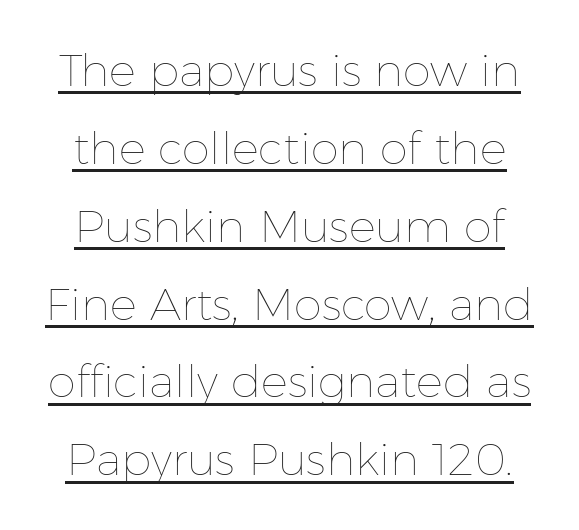
Q: Is the text bold? A: No.
Q: Is the text italic (slanted)? A: No, it is upright.
Q: Is the text underlined? A: Yes.
Q: Is the spacing between letters normal or unusually wide? A: Normal.
Q: Width (condensed, normal, or wide)? A: Normal.
Q: Stroke contrast? A: Low.
Q: x-height? A: Medium.
Q: Monospaced? A: No.
